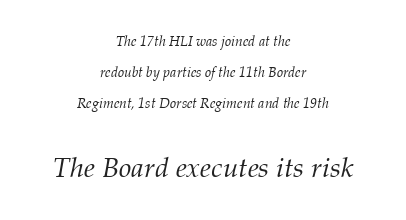
The image shows 28 px light serif type, italic (leaning right); set centered, loose line spacing (2.23x), normal letter spacing, not underlined; the second (bottom) block is 2.0x larger; medium stroke contrast and a medium x-height.
